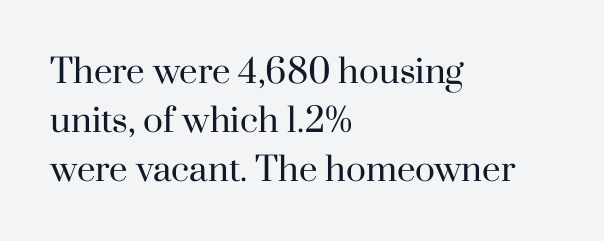
The image shows 33 px regular-weight serif type, upright; set left-aligned, normal line spacing (1.48x), normal letter spacing, not underlined; high stroke contrast and a small x-height.
